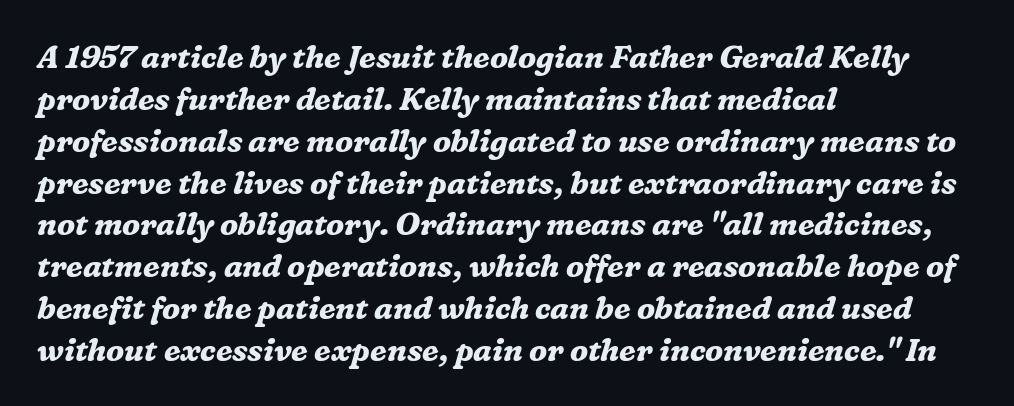
{"serif": "yes", "italic": "yes", "lean": "right", "slant_degrees": 16, "bold": "yes", "weight": "bold", "width": "normal", "stroke_contrast": "medium", "x_height": "medium", "monospaced": "no", "underline": "no", "align": "left", "line_spacing": "normal", "line_spacing_ratio": 1.35, "letter_spacing": "normal", "letter_spacing_em": 0.0, "glyph_px": 31}
